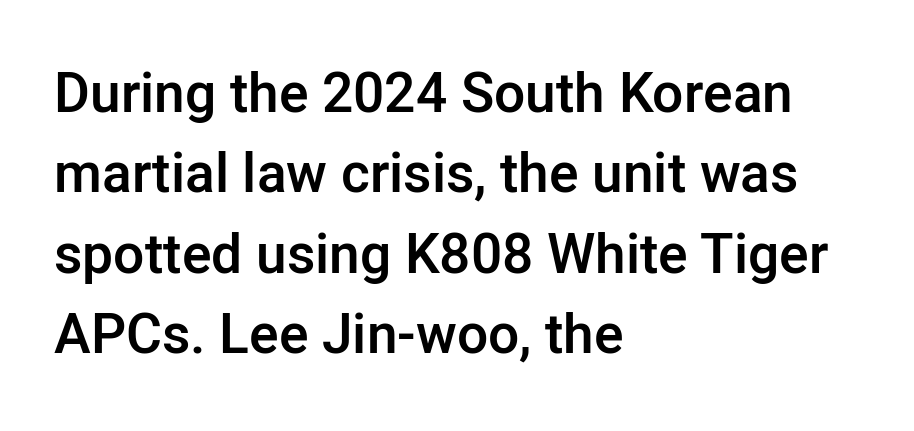
The lines in this sample share a left origin and differ only in where they stop. Descenders hang freely into open space. This sample uses an upright cut, with every glyph sitting square on the baseline. A fair bit of extra ink — the face is semibold, not bold. Serif or sans? Sans — the stroke terminals are bare. Do the characters align in a grid? No, the font is proportional.
